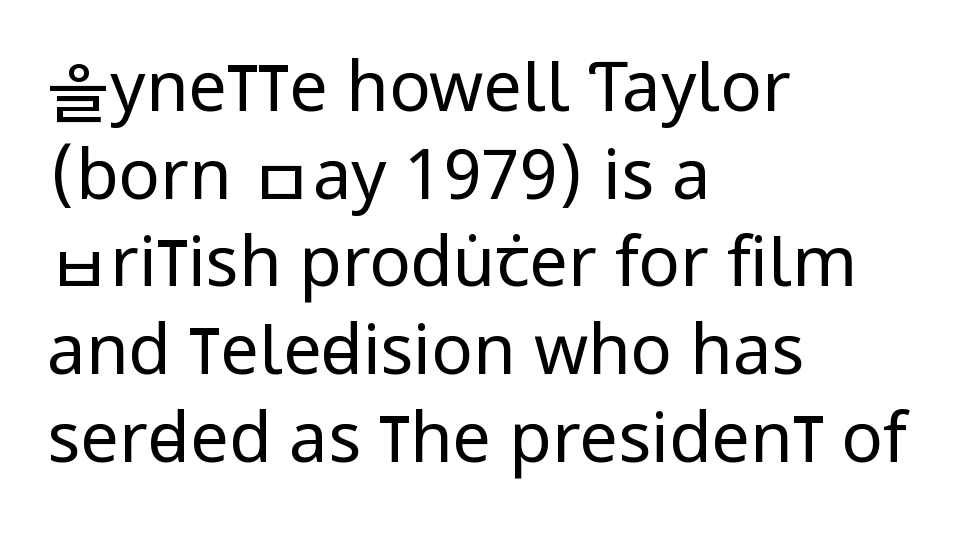
The image shows 69 px regular-weight, condensed sans-serif type, upright; set left-aligned, normal line spacing (1.27x), normal letter spacing, not underlined; low stroke contrast and a large x-height.
